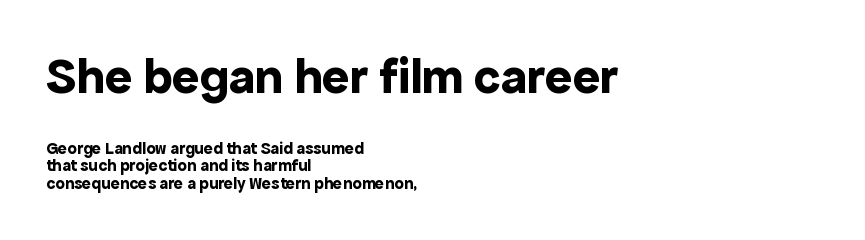
{"serif": "no", "italic": "no", "bold": "yes", "weight": "bold", "width": "normal", "x_height": "medium", "monospaced": "no", "underline": "no", "align": "left", "line_spacing": "tight", "line_spacing_ratio": 1.01, "letter_spacing": "normal", "letter_spacing_em": 0.0, "larger_block": "first", "size_ratio": 3.0, "glyph_px": 51}
